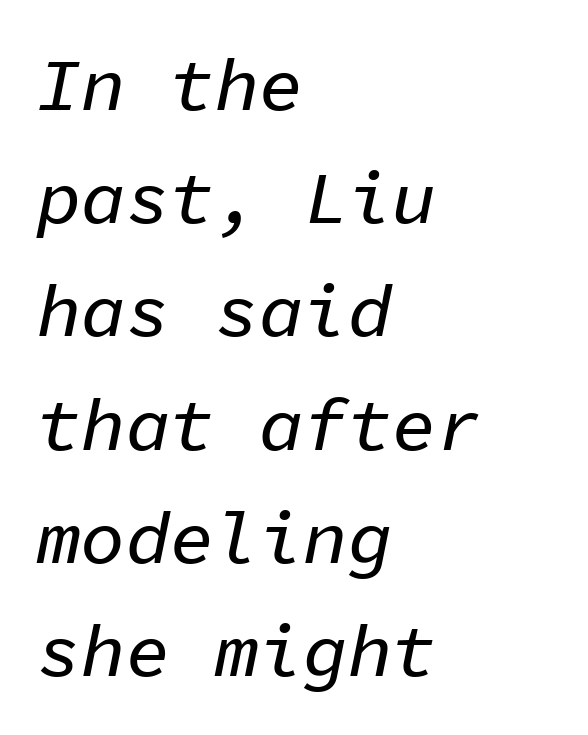
{"italic": "yes", "lean": "right", "slant_degrees": 11, "width": "normal", "stroke_contrast": "low", "x_height": "medium", "monospaced": "yes", "underline": "no", "align": "left", "line_spacing": "normal", "line_spacing_ratio": 1.53, "letter_spacing": "normal", "letter_spacing_em": 0.0, "glyph_px": 74}
